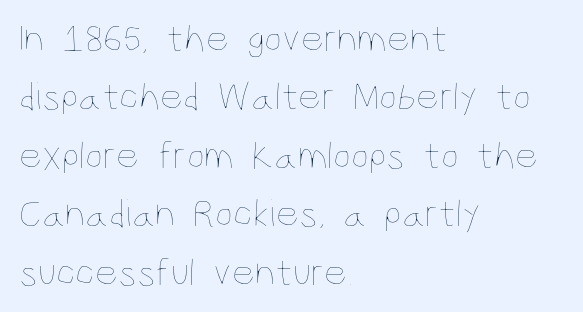
The image shows 40 px thin, condensed type, upright; set left-aligned, normal line spacing (1.46x), normal letter spacing, not underlined; low stroke contrast and a large x-height.
